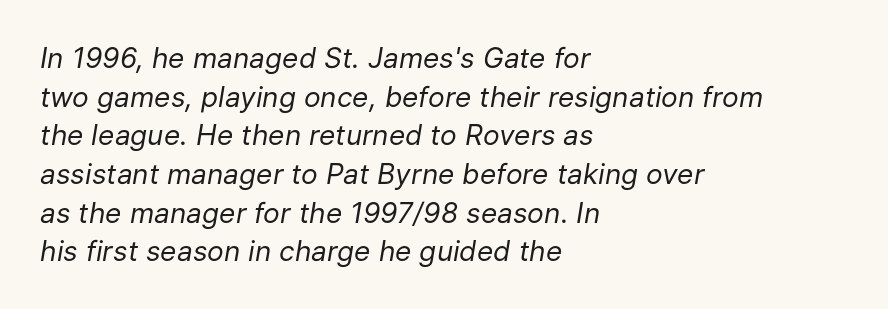
The image shows 28 px regular-weight type, italic (leaning right); set left-aligned, normal line spacing (1.38x), normal letter spacing, not underlined; low stroke contrast and a medium x-height.
